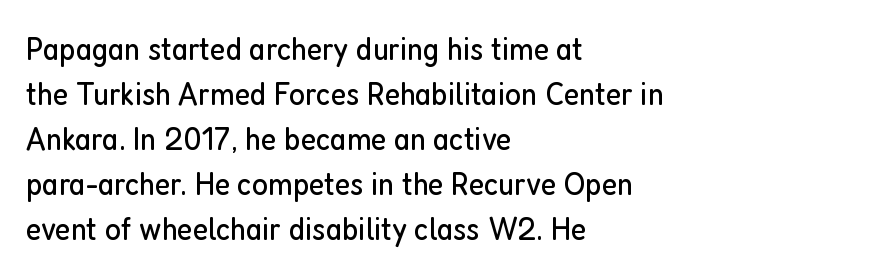
{"serif": "no", "italic": "no", "bold": "no", "weight": "regular", "width": "condensed", "stroke_contrast": "low", "x_height": "medium", "monospaced": "no", "underline": "no", "align": "left", "line_spacing": "normal", "line_spacing_ratio": 1.32, "letter_spacing": "normal", "letter_spacing_em": 0.0, "glyph_px": 34}
